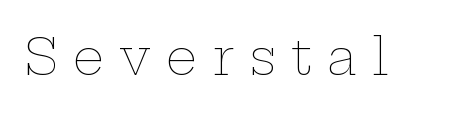
{"italic": "no", "bold": "no", "weight": "thin", "width": "wide", "stroke_contrast": "low", "x_height": "medium", "monospaced": "no", "underline": "no", "letter_spacing": "wide", "letter_spacing_em": 0.3, "glyph_px": 50}
